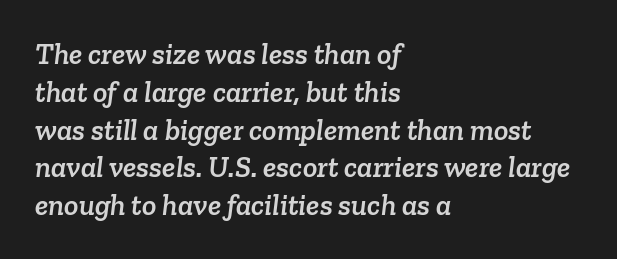
This sample has the flowing, uneven cadence of proportional lettering. Vertical spacing — default. The letterforms sit shoulder to shoulder at normal distance. The text block is weighted toward the left margin, trailing off unevenly rightward.
